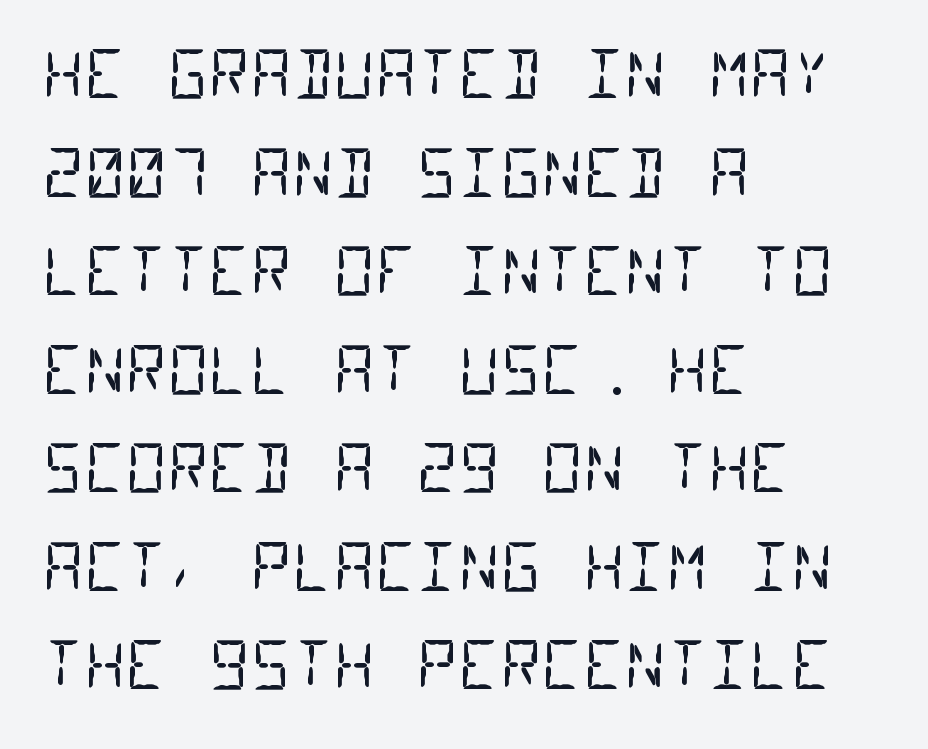
Q: Is the text bold? A: No.
Q: Is the typeface a serif or a sans-serif typeface? A: Sans-serif.
Q: Is the text underlined? A: No.
Q: How is the paragraph aligned? A: Left-aligned.
Q: Is the spacing between letters normal or unusually wide? A: Normal.
Q: Is the spacing between lines tight, normal or loose? A: Normal.
Q: Width (condensed, normal, or wide)? A: Condensed.
Q: Stroke contrast? A: Low.
Q: x-height? A: Large.
Q: Monospaced? A: Yes.
